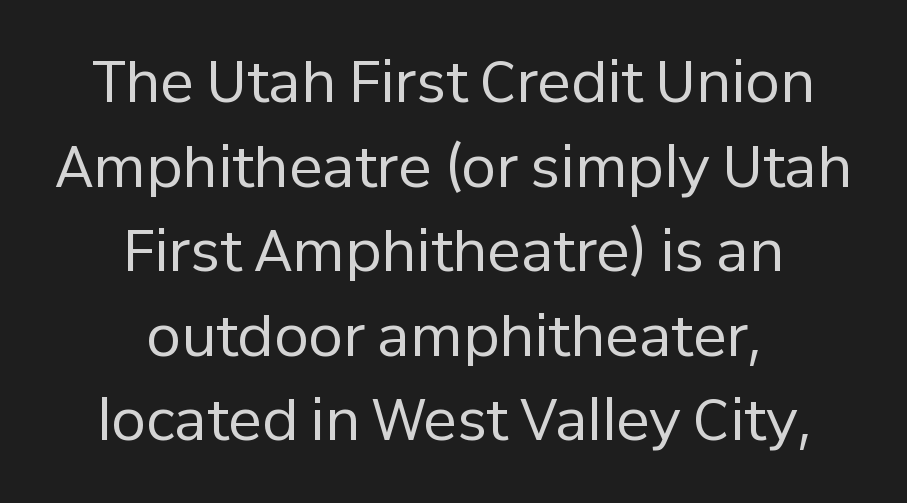
Q: Is the text bold? A: No.
Q: Is the text italic (slanted)? A: No, it is upright.
Q: Is the typeface a serif or a sans-serif typeface? A: Sans-serif.
Q: Is the text underlined? A: No.
Q: How is the paragraph aligned? A: Centered.
Q: Is the spacing between letters normal or unusually wide? A: Normal.
Q: Is the spacing between lines tight, normal or loose? A: Normal.
Q: Width (condensed, normal, or wide)? A: Normal.
Q: Stroke contrast? A: Low.
Q: x-height? A: Medium.
Q: Monospaced? A: No.
